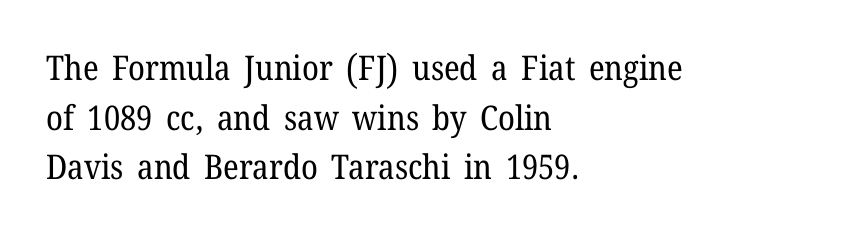
Q: Is the text bold? A: No.
Q: Is the text italic (slanted)? A: No, it is upright.
Q: Is the typeface a serif or a sans-serif typeface? A: Serif.
Q: Is the text underlined? A: No.
Q: How is the paragraph aligned? A: Left-aligned.
Q: Is the spacing between letters normal or unusually wide? A: Normal.
Q: Is the spacing between lines tight, normal or loose? A: Normal.
Q: Width (condensed, normal, or wide)? A: Normal.
Q: Stroke contrast? A: Low.
Q: x-height? A: Medium.
Q: Monospaced? A: No.
